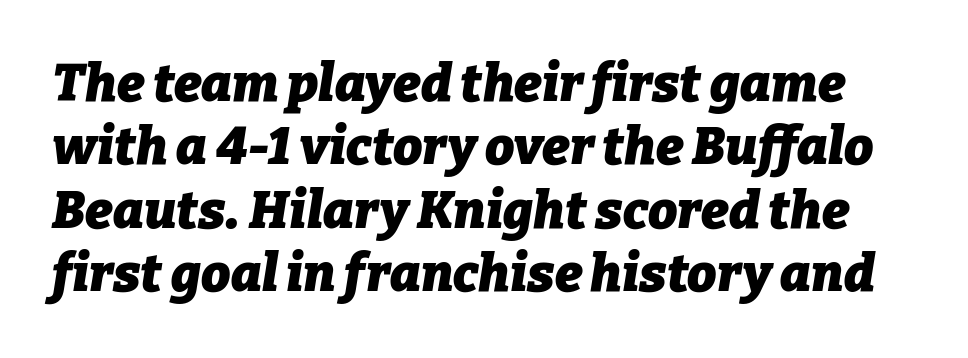
{"italic": "yes", "lean": "right", "slant_degrees": 9, "bold": "yes", "weight": "heavy", "width": "normal", "stroke_contrast": "low", "x_height": "medium", "monospaced": "no", "underline": "no", "line_spacing_ratio": 1.22, "letter_spacing": "normal", "letter_spacing_em": 0.0, "glyph_px": 52}
